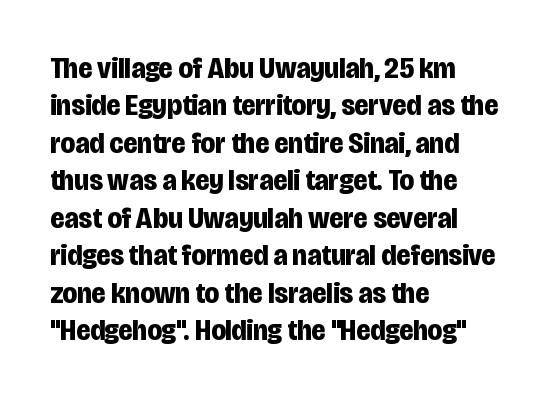
Every character sits straight up, as roman type does. The face used here is proportionally spaced, like ordinary book or web type. Is there much room between lines? A standard amount, neither cramped nor airy. Regarding serifs, this sample does without them. Letters rest on an invisible, unmarked baseline. Set as a true bold cut, around the 700 mark.
